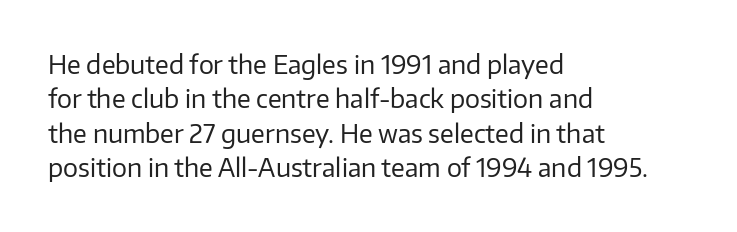
{"italic": "no", "bold": "no", "underline": "no", "align": "left", "line_spacing": "normal", "line_spacing_ratio": 1.38, "letter_spacing": "normal", "letter_spacing_em": 0.0, "glyph_px": 25}
